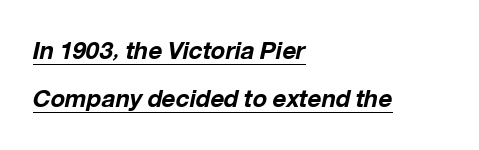
The image shows 24 px bold type, italic (leaning right); set left-aligned, loose line spacing (1.98x), normal letter spacing, underlined.
